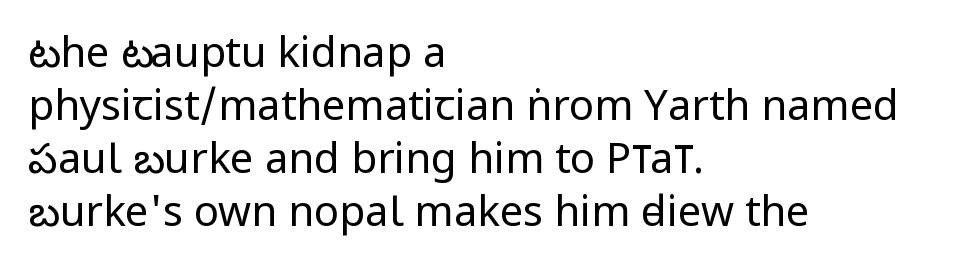
{"serif": "no", "italic": "no", "bold": "no", "weight": "regular", "width": "condensed", "stroke_contrast": "low", "x_height": "large", "monospaced": "no", "underline": "no", "align": "left", "line_spacing": "normal", "line_spacing_ratio": 1.26, "letter_spacing": "normal", "letter_spacing_em": 0.0, "glyph_px": 42}
